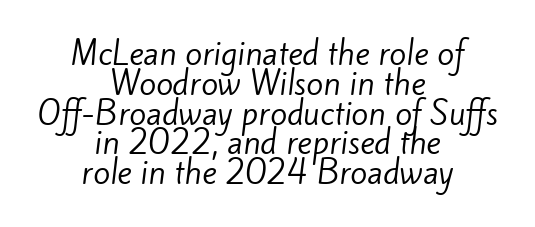
{"serif": "no", "bold": "no", "weight": "regular", "width": "normal", "stroke_contrast": "low", "x_height": "small", "monospaced": "no", "underline": "no", "align": "center", "line_spacing": "tight", "line_spacing_ratio": 0.96, "letter_spacing": "normal", "letter_spacing_em": 0.0, "glyph_px": 31}
